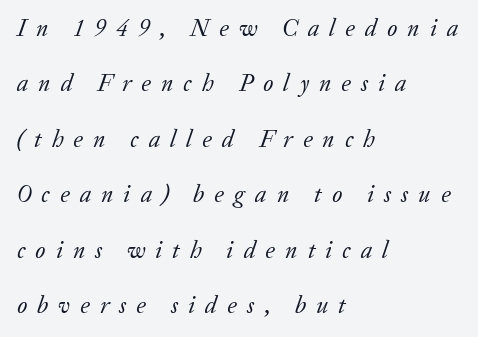
When letters slant like this, we call the style italic. Here the glyphs are tracked loosely, breaking word shapes into spaced letters. How would I describe the line gaps? Wide and relaxed. Short and long lines alike share a common starting point at left. Bare-footed words on every line. No letter is thick-stroked: the sample isn't bold.
